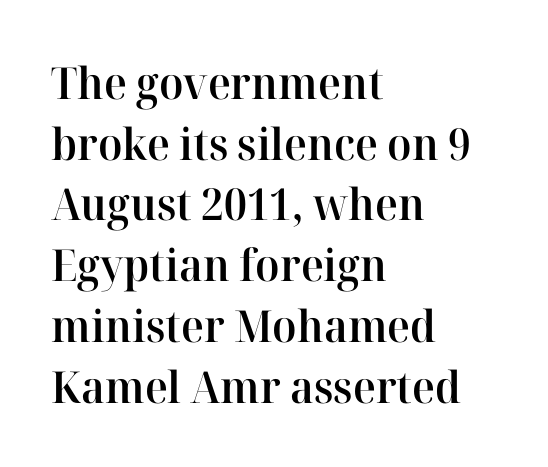
Q: Is the text bold? A: Semi-bold.
Q: Is the text italic (slanted)? A: No, it is upright.
Q: Is the typeface a serif or a sans-serif typeface? A: Serif.
Q: Is the text underlined? A: No.
Q: How is the paragraph aligned? A: Left-aligned.
Q: Is the spacing between letters normal or unusually wide? A: Normal.
Q: Is the spacing between lines tight, normal or loose? A: Normal.
Q: Width (condensed, normal, or wide)? A: Normal.
Q: Stroke contrast? A: High.
Q: x-height? A: Medium.
Q: Monospaced? A: No.
